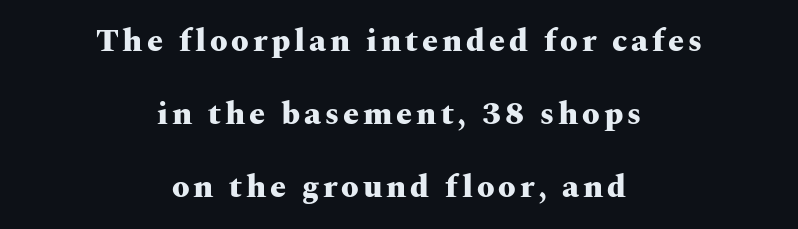
Q: Is the text bold? A: Yes.
Q: Is the text italic (slanted)? A: No, it is upright.
Q: Is the typeface a serif or a sans-serif typeface? A: Serif.
Q: Is the text underlined? A: No.
Q: How is the paragraph aligned? A: Centered.
Q: Is the spacing between lines tight, normal or loose? A: Loose.
Q: Width (condensed, normal, or wide)? A: Wide.
Q: Stroke contrast? A: Medium.
Q: x-height? A: Medium.
Q: Monospaced? A: No.
